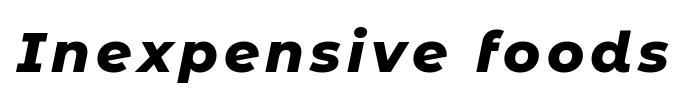
Typesetter's note: full bold, strokes at maximum text heaviness. A typesetter would call this proportional, since set widths differ per character. There's an unmistakable incline to the writing here. Check the space under the baseline: it is left empty.
